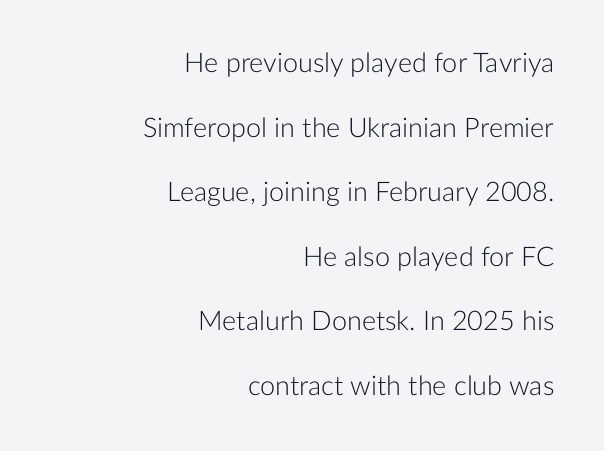
{"italic": "no", "bold": "no", "underline": "no", "align": "right", "line_spacing": "loose", "line_spacing_ratio": 2.39, "letter_spacing": "normal", "letter_spacing_em": 0.0, "glyph_px": 27}
